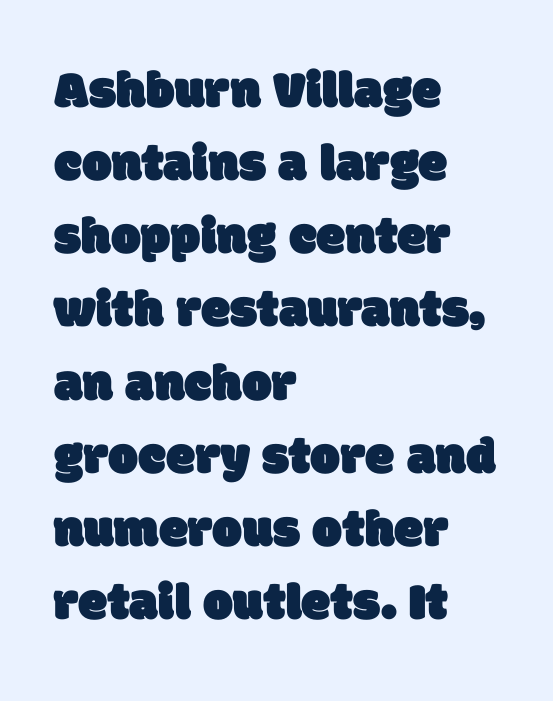
Q: Is the typeface a serif or a sans-serif typeface? A: Sans-serif.
Q: Is the text underlined? A: No.
Q: How is the paragraph aligned? A: Left-aligned.
Q: Is the spacing between letters normal or unusually wide? A: Normal.
Q: Is the spacing between lines tight, normal or loose? A: Normal.
Q: Width (condensed, normal, or wide)? A: Normal.
Q: Stroke contrast? A: Low.
Q: x-height? A: Large.
Q: Monospaced? A: No.
